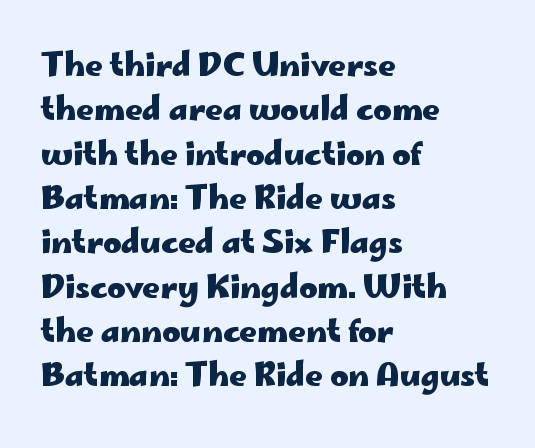
{"serif": "no", "italic": "no", "bold": "yes", "weight": "heavy", "width": "wide", "stroke_contrast": "low", "x_height": "small", "monospaced": "no", "underline": "no", "align": "left", "line_spacing": "normal", "line_spacing_ratio": 1.43, "letter_spacing": "normal", "letter_spacing_em": 0.0, "glyph_px": 31}
